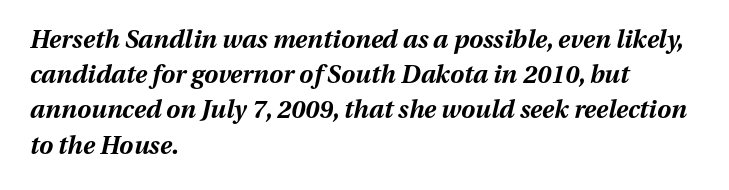
The image shows 25 px bold type, italic (leaning right); set left-aligned, normal line spacing (1.41x), normal letter spacing, not underlined.
